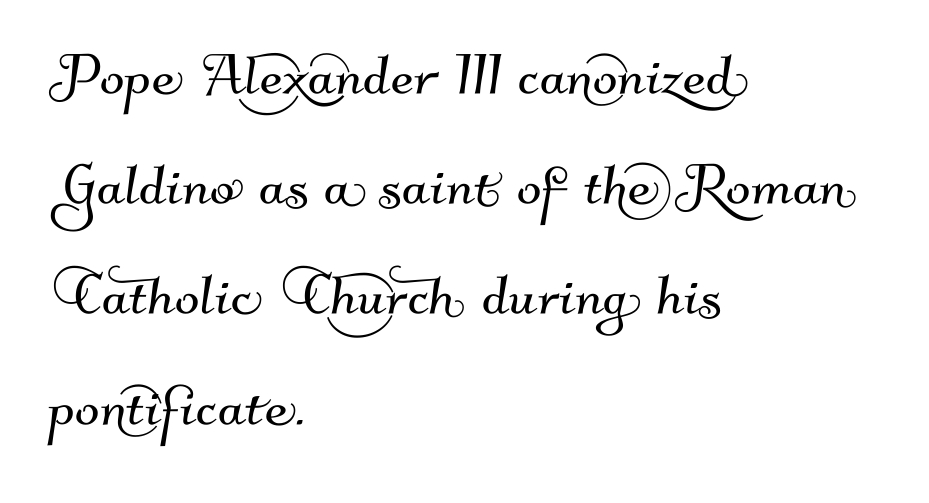
The passage shown is not underscored anywhere. Looks like regular typesetting: each glyph gets only the width it needs. You can tell from the bare stems that sans-serif type was used. The designer left line spacing at the default. The lines in this sample share a left origin and differ only in where they stop. What stands out about the letter spacing? Nothing — it is the standard amount.
